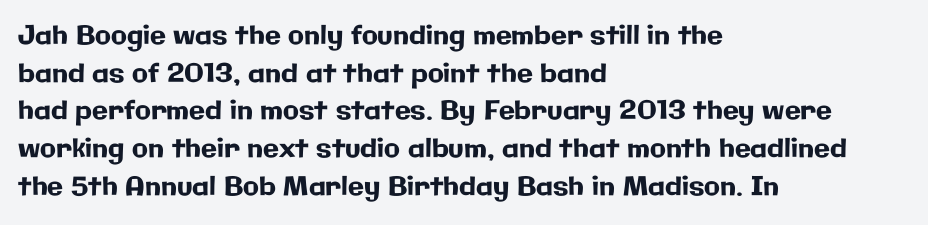
The image shows 26 px text type, upright; set left-aligned, normal line spacing (1.45x), normal letter spacing, not underlined.
